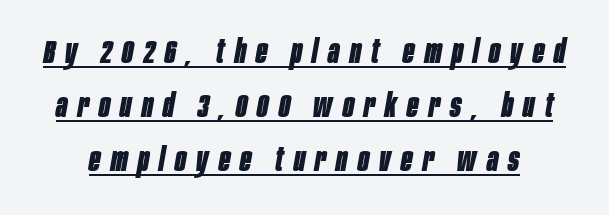
{"italic": "yes", "lean": "right", "slant_degrees": 10, "bold": "yes", "weight": "bold", "width": "condensed", "stroke_contrast": "low", "x_height": "large", "monospaced": "no", "underline": "yes", "line_spacing": "normal", "line_spacing_ratio": 1.63, "letter_spacing": "wide", "letter_spacing_em": 0.31, "glyph_px": 33}
